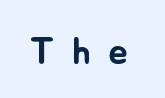
Q: Is the text italic (slanted)? A: No, it is upright.
Q: Is the text underlined? A: No.
Q: Is the spacing between letters normal or unusually wide? A: Unusually wide.
Q: Width (condensed, normal, or wide)? A: Normal.
Q: Stroke contrast? A: Low.
Q: x-height? A: Small.
Q: Monospaced? A: No.
